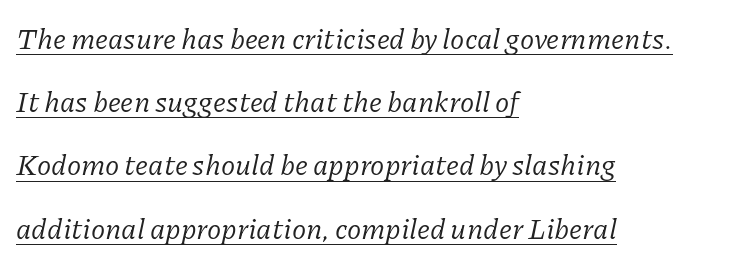
The image shows 29 px regular-weight serif type, italic (leaning right); set left-aligned, loose line spacing (2.18x), normal letter spacing, underlined; low stroke contrast and a medium x-height.
